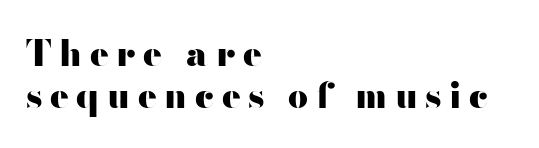
The image shows 35 px heavy, wide type, upright; set left-aligned, line spacing 1.19x, unusually wide letter spacing (+0.22 em), not underlined; high stroke contrast and a small x-height.
